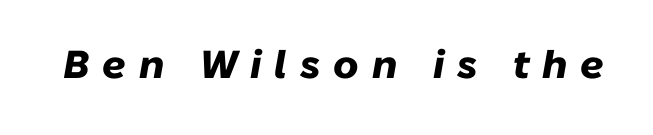
The letters advance in unequal steps, a hallmark of proportional type. Spacing between characters has been opened up far beyond the box default. Emphasis by weight is at full strength: bold. Looking at the ascenders, they clearly lean. The specimen omits any rule beneath the text block's lines.
